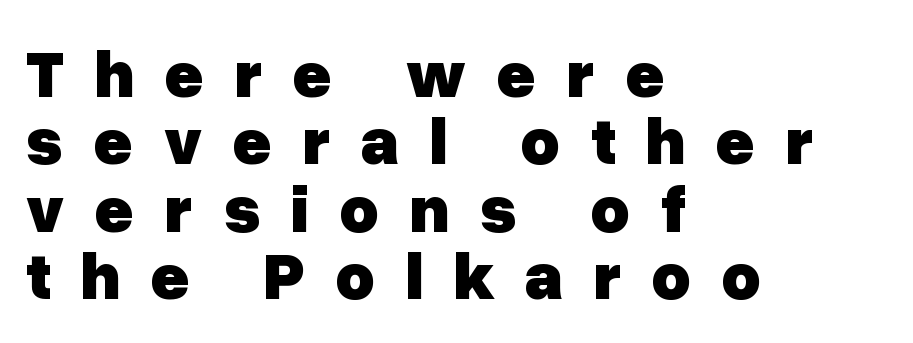
Q: Is the text bold? A: Yes.
Q: Is the text italic (slanted)? A: No, it is upright.
Q: Is the typeface a serif or a sans-serif typeface? A: Sans-serif.
Q: Is the text underlined? A: No.
Q: How is the paragraph aligned? A: Left-aligned.
Q: Is the spacing between letters normal or unusually wide? A: Unusually wide.
Q: Is the spacing between lines tight, normal or loose? A: Tight.
Q: Width (condensed, normal, or wide)? A: Normal.
Q: Stroke contrast? A: Low.
Q: x-height? A: Medium.
Q: Monospaced? A: No.
